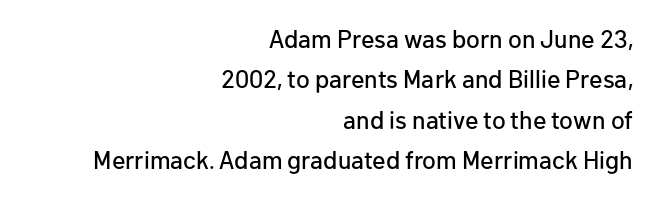
Spacing between characters is what you'd get straight out of the box. Posture: straight, roman, zero tilt. The typesetter chose a ragged-left arrangement here. The area under the type is left untouched.
